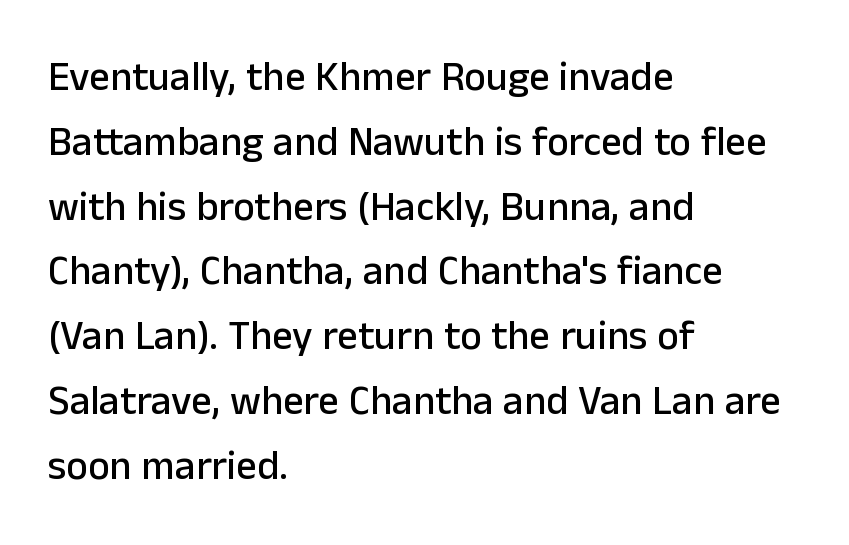
The image shows 41 px sans-serif type, upright; set left-aligned, normal line spacing (1.58x), normal letter spacing, not underlined; low stroke contrast and a medium x-height.
